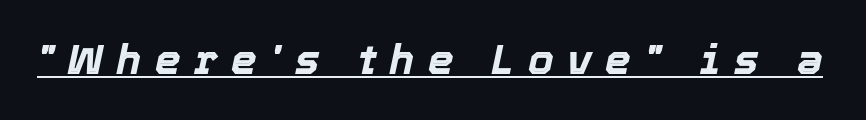
Q: Is the text bold? A: Yes.
Q: Is the text italic (slanted)? A: Yes, it leans right by about 12 degrees.
Q: Is the text underlined? A: Yes.
Q: Is the spacing between letters normal or unusually wide? A: Unusually wide.
Q: Width (condensed, normal, or wide)? A: Normal.
Q: x-height? A: Medium.
Q: Monospaced? A: No.
